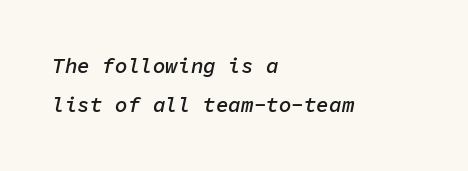
The typesetting leans somewhat heavy: a semibold. Compared with ordinary roman type, these characters are visibly tilted. The passage shown is not underscored anywhere. Notice how the passage keeps a crisp vertical edge on the left only.
